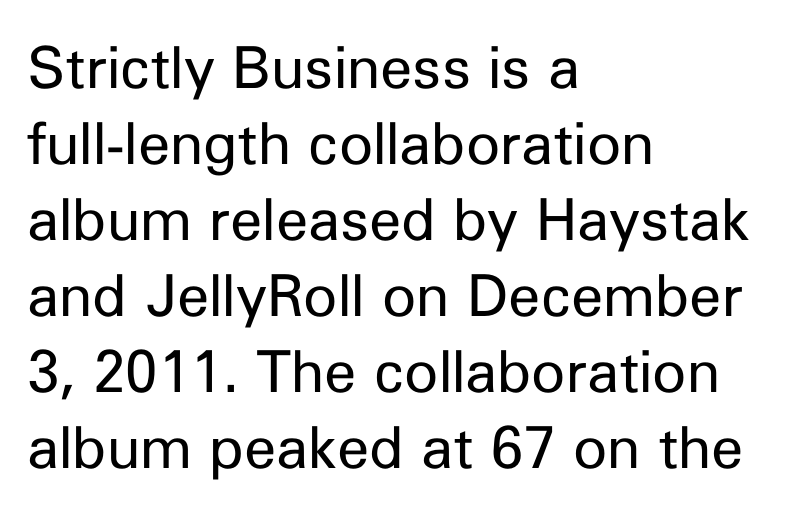
{"serif": "no", "italic": "no", "bold": "no", "weight": "regular", "width": "normal", "stroke_contrast": "low", "x_height": "medium", "monospaced": "no", "underline": "no", "align": "left", "line_spacing": "normal", "line_spacing_ratio": 1.31, "letter_spacing": "normal", "letter_spacing_em": 0.0, "glyph_px": 58}
